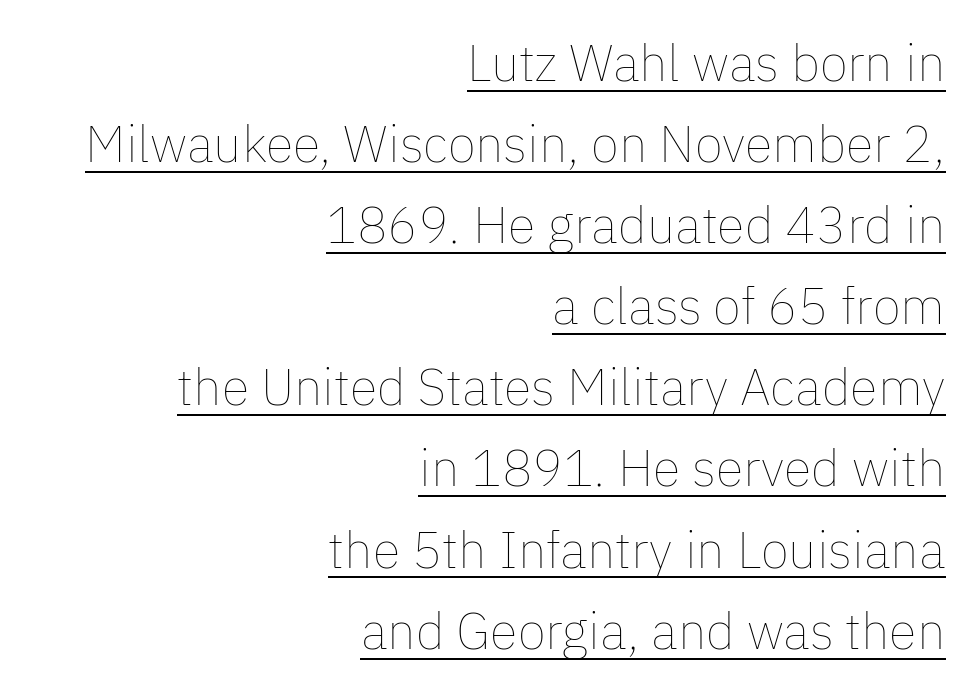
Casual observation: everything's shoved over to the right. The face looks like a standard text weight, possibly lighter. Looks like regular typesetting: each glyph gets only the width it needs. The sample's only ornament is a line tracing under the words. The lines sit at an ordinary, default distance from one another.
